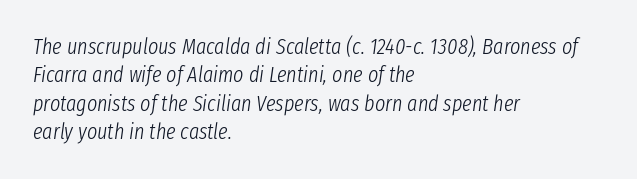
Q: Is the text bold? A: No.
Q: Is the text italic (slanted)? A: Yes, it leans right by about 8 degrees.
Q: Is the text underlined? A: No.
Q: How is the paragraph aligned? A: Left-aligned.
Q: Is the spacing between letters normal or unusually wide? A: Normal.
Q: Is the spacing between lines tight, normal or loose? A: Normal.
